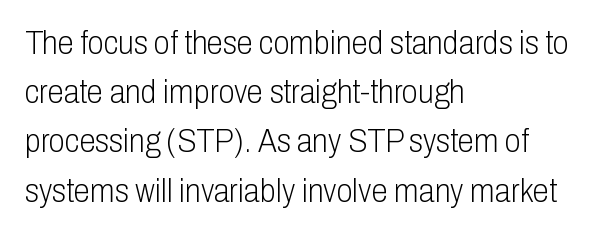
Vertical stems look standard width or narrower in stroke. The passage shown is typed in a proportional face where columns would drift. Quick note: interline space is typical. Bare-footed words on every line.
